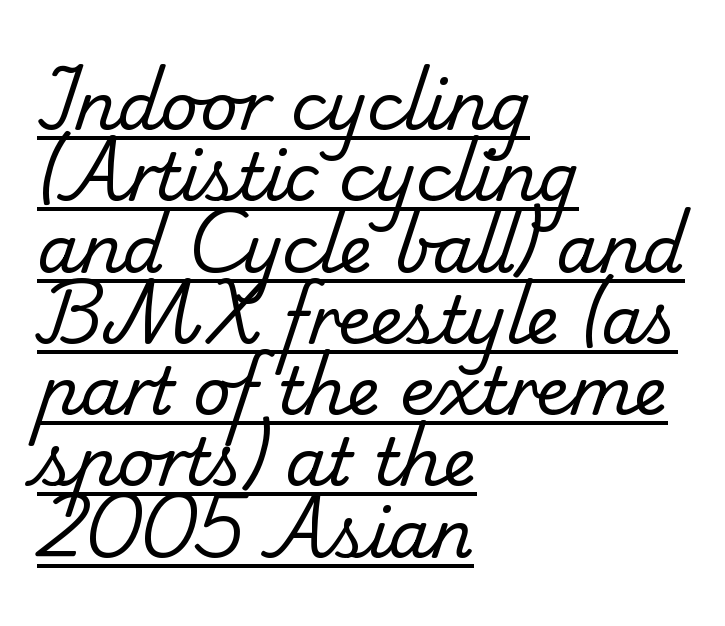
{"serif": "yes", "bold": "no", "weight": "regular", "width": "normal", "stroke_contrast": "low", "x_height": "small", "monospaced": "no", "underline": "yes", "align": "left", "line_spacing": "tight", "line_spacing_ratio": 1.08, "letter_spacing": "normal", "letter_spacing_em": 0.0, "glyph_px": 66}
